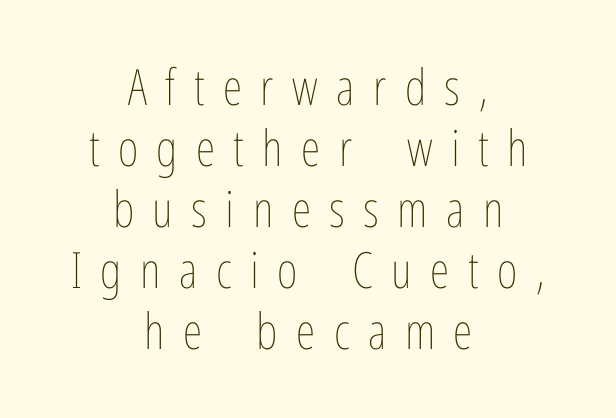
You could only call the tracking loose — the letters float apart. The space directly below the letters is spotless. Summary of weight: not heavy and not bold. This sample is center-justified, so both line endings float freely. This sample uses an upright cut, with every glyph sitting square on the baseline.
